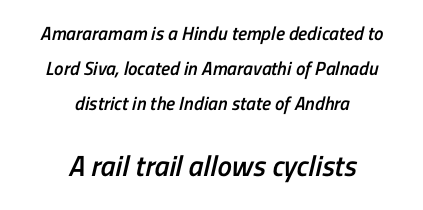
Q: Is the text bold? A: Semi-bold.
Q: Is the typeface a serif or a sans-serif typeface? A: Sans-serif.
Q: Is the text underlined? A: No.
Q: How is the paragraph aligned? A: Centered.
Q: Is the spacing between letters normal or unusually wide? A: Normal.
Q: Which block of text is set in a larger size, the first (top) or the second (bottom)? A: The second (bottom) one.
Q: Width (condensed, normal, or wide)? A: Condensed.
Q: Stroke contrast? A: Low.
Q: x-height? A: Medium.
Q: Monospaced? A: No.
